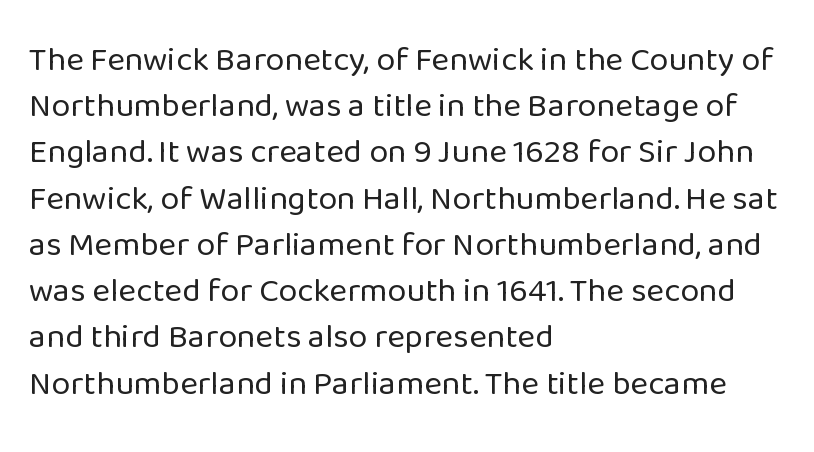
{"serif": "no", "italic": "no", "bold": "no", "weight": "regular", "width": "normal", "stroke_contrast": "low", "x_height": "medium", "monospaced": "no", "underline": "no", "align": "left", "line_spacing": "normal", "line_spacing_ratio": 1.36, "letter_spacing": "normal", "letter_spacing_em": 0.0, "glyph_px": 34}
